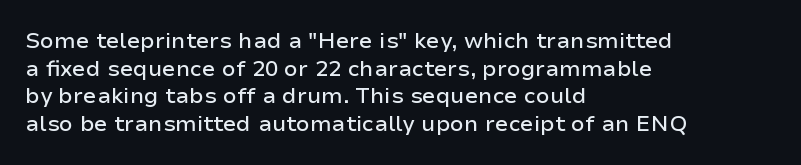
{"italic": "no", "underline": "no", "align": "left", "line_spacing": "normal", "line_spacing_ratio": 1.26, "letter_spacing": "normal", "letter_spacing_em": 0.0, "glyph_px": 22}
